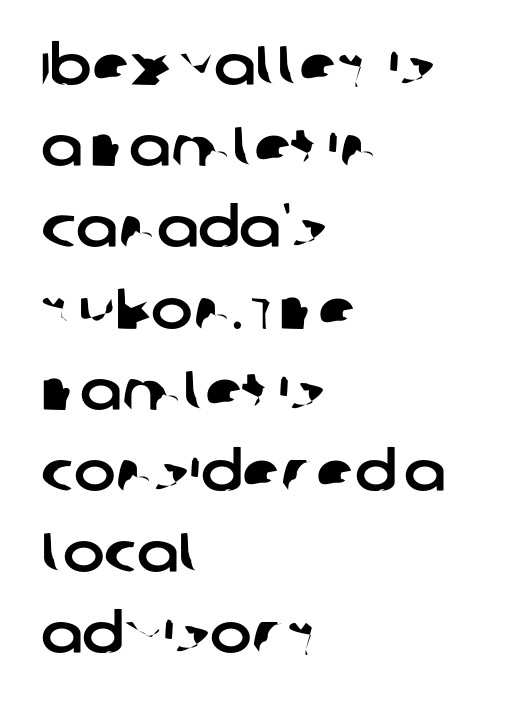
{"serif": "no", "width": "normal", "stroke_contrast": "low", "x_height": "large", "monospaced": "no", "underline": "no", "align": "left", "line_spacing": "normal", "line_spacing_ratio": 1.45, "letter_spacing": "normal", "letter_spacing_em": 0.0, "glyph_px": 56}
